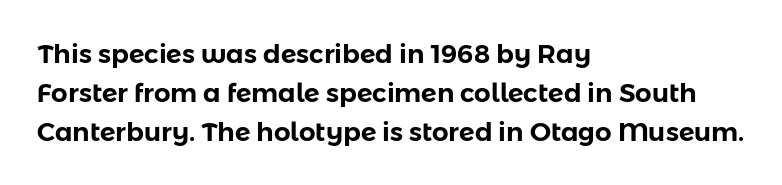
The image shows 26 px text type, upright; set left-aligned, normal line spacing (1.5x), normal letter spacing, not underlined.
